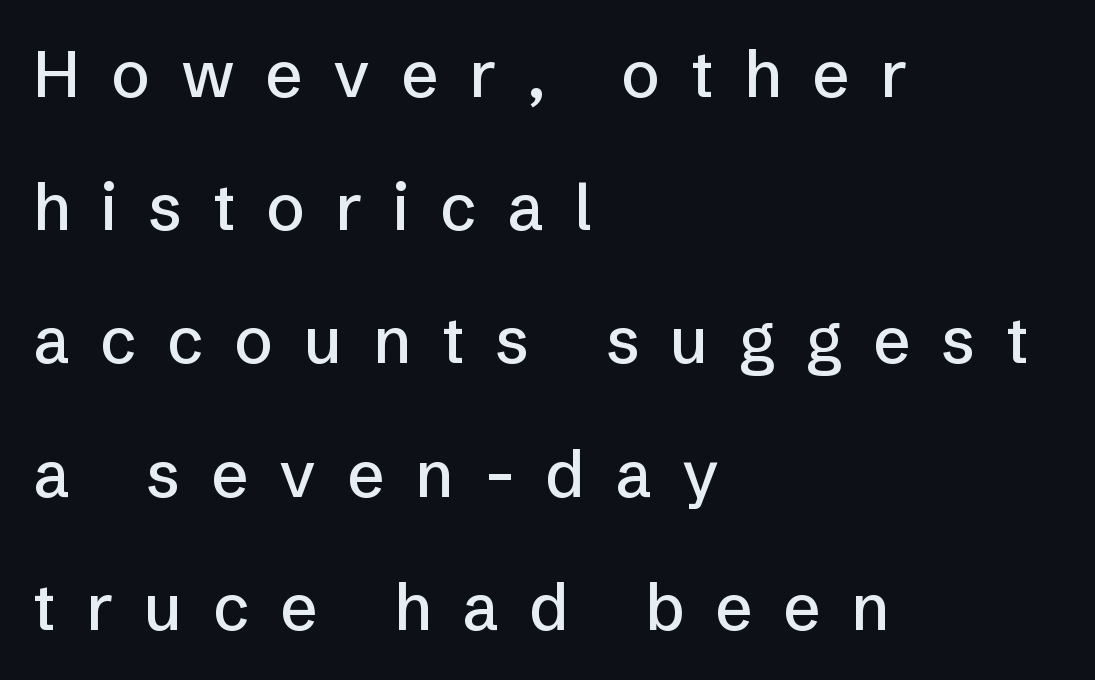
{"serif": "no", "italic": "no", "width": "normal", "stroke_contrast": "low", "x_height": "medium", "monospaced": "no", "underline": "no", "align": "left", "line_spacing": "loose", "line_spacing_ratio": 2.05, "letter_spacing": "wide", "letter_spacing_em": 0.47, "glyph_px": 65}
